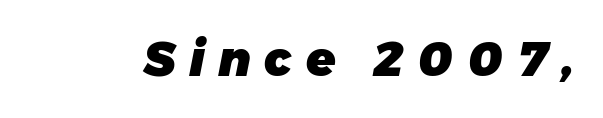
Q: Is the text bold? A: Yes.
Q: Is the text italic (slanted)? A: Yes, it leans right by about 11 degrees.
Q: Is the text underlined? A: No.
Q: Is the spacing between letters normal or unusually wide? A: Unusually wide.
Q: Width (condensed, normal, or wide)? A: Normal.
Q: Stroke contrast? A: Low.
Q: x-height? A: Medium.
Q: Monospaced? A: No.
